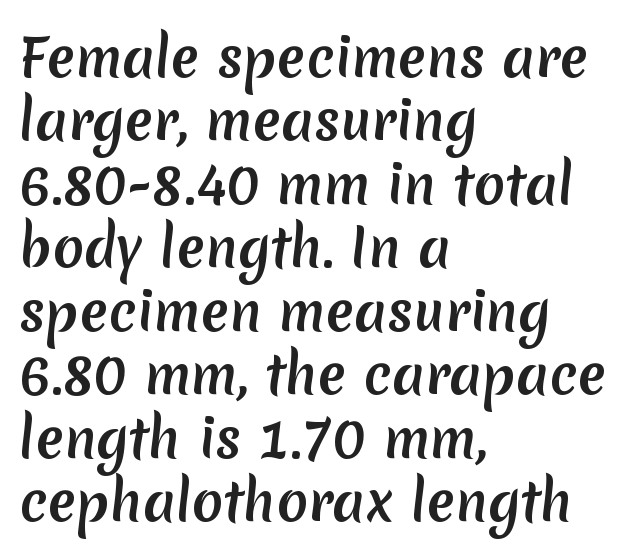
The image shows 52 px sans-serif type; set left-aligned, line spacing 1.22x, normal letter spacing, not underlined; medium stroke contrast and a medium x-height.
